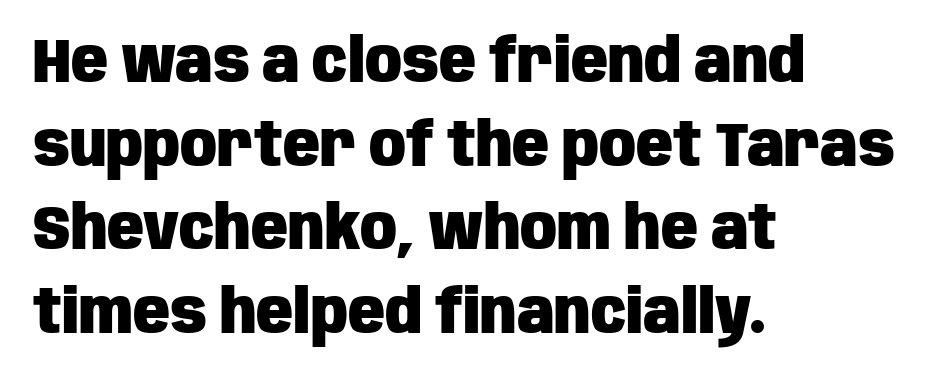
Horizontally, the lines are justified to the leading edge only. You could not count columns in this text — the font is proportionally spaced. Rows of type keep a routine distance in the vertical direction. Serif or sans? Sans — the stroke terminals are bare. Is the letter spacing exaggerated? No — it looks like the ordinary default. Compared with an ordinary text face, these strokes are far heavier — a full bold.
